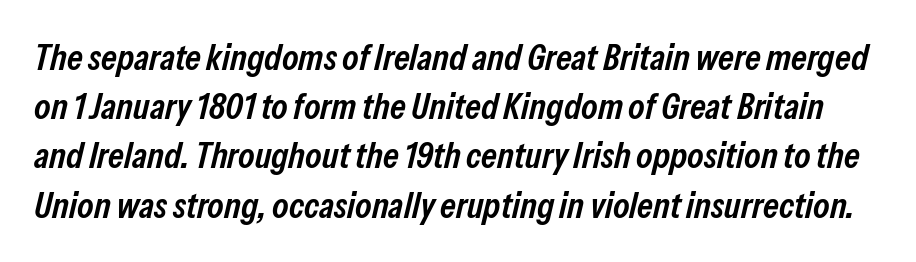
The image shows 37 px semibold, condensed type, italic (leaning right); set normal line spacing (1.33x), normal letter spacing, not underlined; low stroke contrast and a medium x-height.
